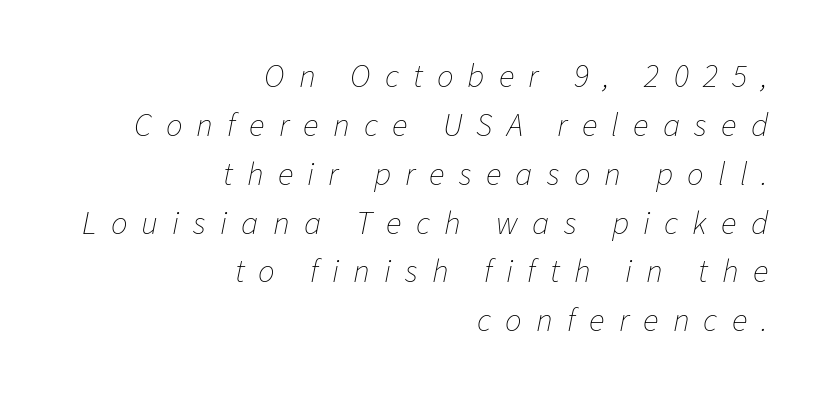
Which margin do the lines hug? The right one — the left edge is uneven. Italic: yes, the glyphs are oblique. Each letter keeps its own natural width here, so spacing adapts to shape. Between one letter and the next there's a generous, obvious gap.
